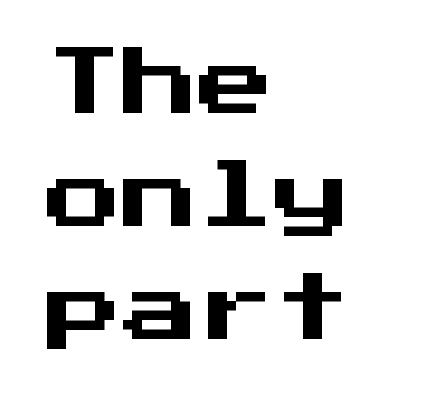
When letters stand straight like this, we call the style roman or upright. Compared with typical body copy, the letter spacing here is the same. In terms of leading, this rendering sits right in the middle. Descenders hang freely into open space.
